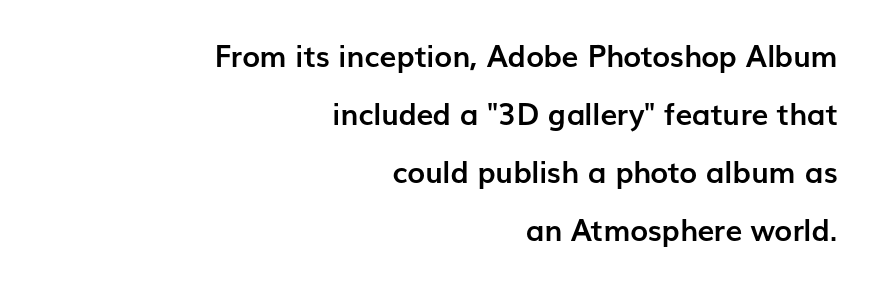
Where is the straight margin? On the right. Each glyph is drawn with heavy, bold strokes. Serif or sans? Sans — the stroke terminals are bare. Leading is clearly above the norm, producing a sparse column.
